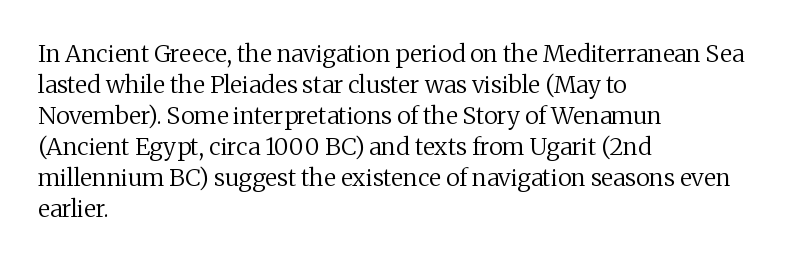
The image shows 24 px text type, upright; set left-aligned, normal line spacing (1.29x), normal letter spacing, not underlined.
